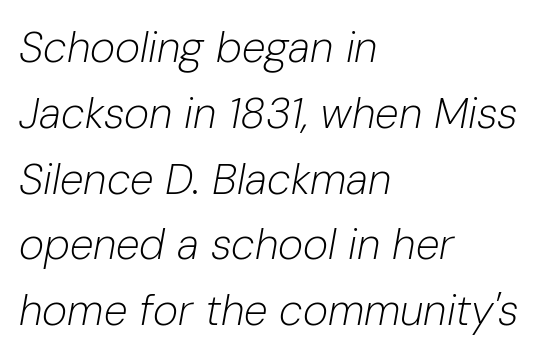
The image shows 43 px light type, italic (leaning right); set left-aligned, normal line spacing (1.53x), normal letter spacing, not underlined; low stroke contrast and a medium x-height.
